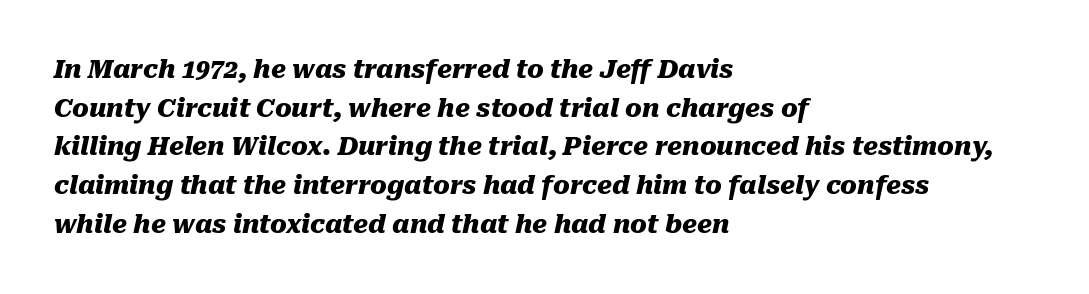
Check the space under the baseline: it is left empty. Caption: standard tracking, unaltered. Slanted lettering throughout. Thick stems and heavy bowls — unmistakably bold. The ragged edge is on the right, which tells us the setting is flush left. The line-height multiplier appears to be the usual default.
